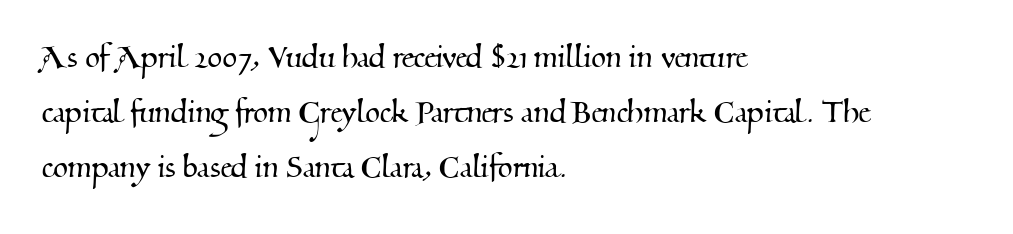
{"serif": "yes", "width": "normal", "stroke_contrast": "medium", "x_height": "small", "monospaced": "no", "underline": "no", "align": "left", "line_spacing": "normal", "line_spacing_ratio": 1.45, "letter_spacing": "normal", "letter_spacing_em": 0.0, "glyph_px": 38}
